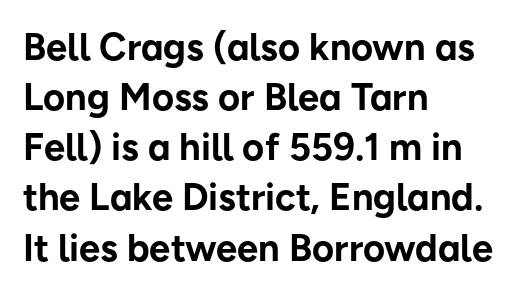
Q: Is the text bold? A: Yes.
Q: Is the text italic (slanted)? A: No, it is upright.
Q: Is the typeface a serif or a sans-serif typeface? A: Sans-serif.
Q: Is the text underlined? A: No.
Q: How is the paragraph aligned? A: Left-aligned.
Q: Is the spacing between letters normal or unusually wide? A: Normal.
Q: Is the spacing between lines tight, normal or loose? A: Normal.
Q: Width (condensed, normal, or wide)? A: Normal.
Q: Stroke contrast? A: Low.
Q: x-height? A: Medium.
Q: Monospaced? A: No.
